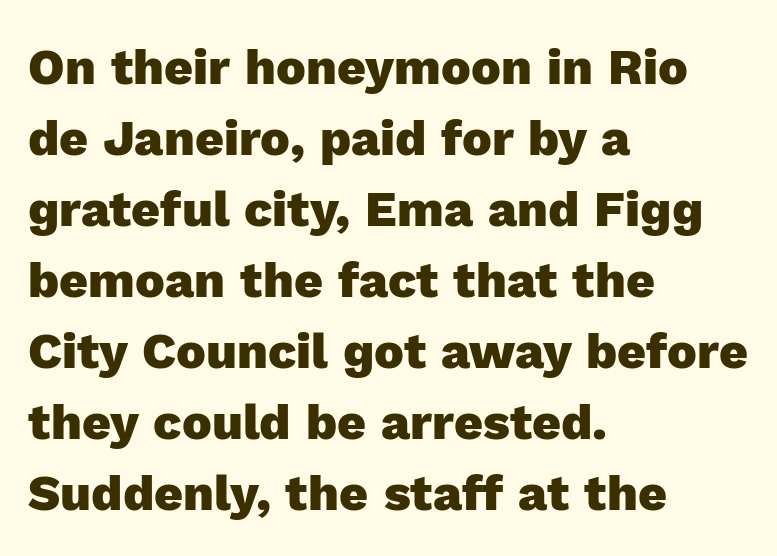
Q: Is the text bold? A: Yes.
Q: Is the text italic (slanted)? A: No, it is upright.
Q: Is the typeface a serif or a sans-serif typeface? A: Sans-serif.
Q: Is the text underlined? A: No.
Q: How is the paragraph aligned? A: Left-aligned.
Q: Is the spacing between letters normal or unusually wide? A: Normal.
Q: Is the spacing between lines tight, normal or loose? A: Normal.
Q: Width (condensed, normal, or wide)? A: Normal.
Q: x-height? A: Medium.
Q: Monospaced? A: No.
